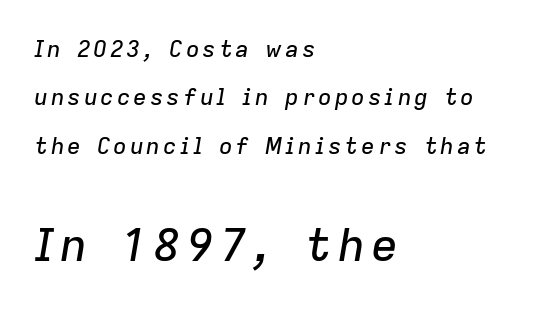
{"italic": "yes", "lean": "right", "slant_degrees": 9, "width": "normal", "stroke_contrast": "low", "x_height": "medium", "monospaced": "no", "underline": "no", "align": "left", "line_spacing": "loose", "line_spacing_ratio": 2.1, "larger_block": "second", "size_ratio": 2.0, "glyph_px": 46}
